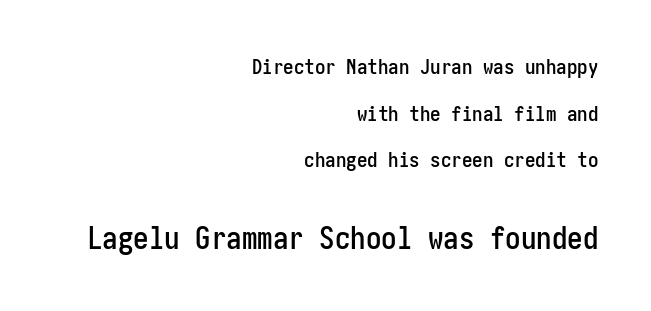
Unlike italic type, these characters show no tilt at all. This rendering features lettering with no underline. The font family rendered here belongs to the sans-serif group. The paragraph shown leans on its right margin. Vertically, the passage feels expansive, rows floating well apart. The following chunk of copy outweighs the initial chunk in type size.
